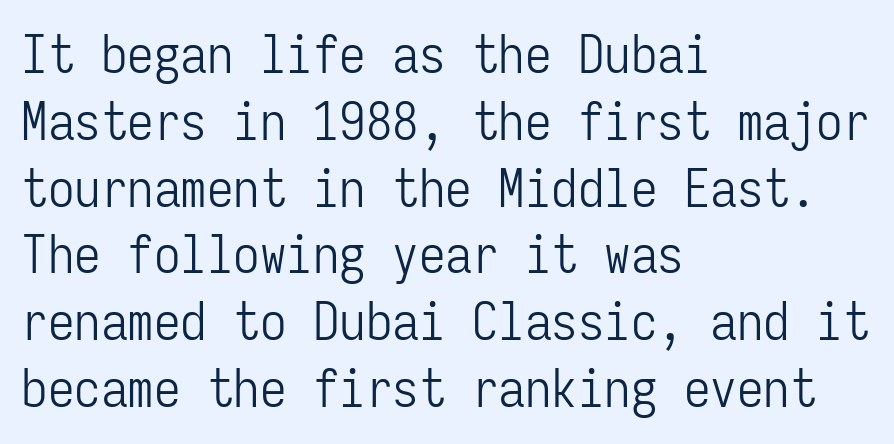
Q: Is the text bold? A: No.
Q: Is the text italic (slanted)? A: No, it is upright.
Q: Is the typeface a serif or a sans-serif typeface? A: Sans-serif.
Q: Is the text underlined? A: No.
Q: How is the paragraph aligned? A: Left-aligned.
Q: Is the spacing between letters normal or unusually wide? A: Normal.
Q: Is the spacing between lines tight, normal or loose? A: Normal.
Q: Width (condensed, normal, or wide)? A: Condensed.
Q: Stroke contrast? A: Low.
Q: x-height? A: Medium.
Q: Monospaced? A: Yes.
